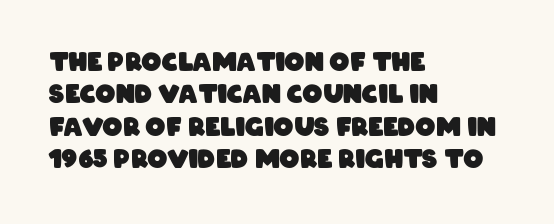
Q: Is the text bold? A: Yes.
Q: Is the text underlined? A: No.
Q: How is the paragraph aligned? A: Left-aligned.
Q: Is the spacing between letters normal or unusually wide? A: Normal.
Q: Is the spacing between lines tight, normal or loose? A: Normal.
